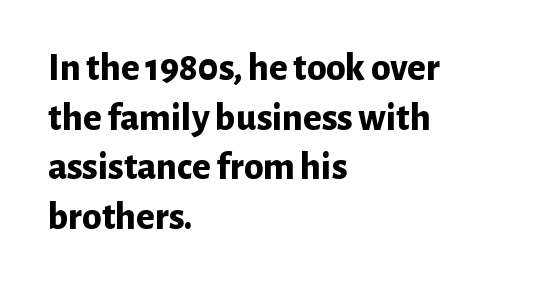
In terms of letterspacing, this is plain default setting. The glyphs are unaccompanied by any horizontal stroke below them. The font's upright variant was chosen for this text. The font family rendered here belongs to the sans-serif group. The setting favours the left margin, as ordinary paragraphs usually do.
